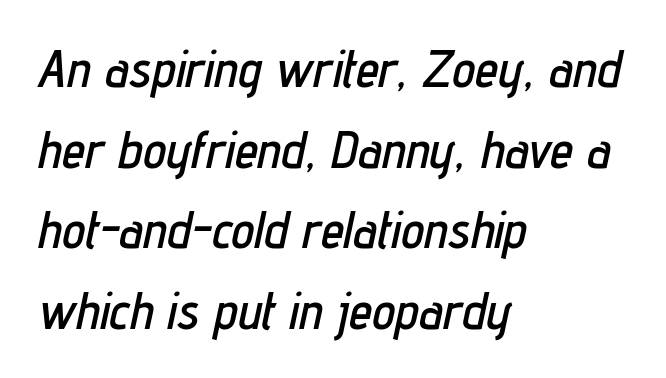
Reading down the block, your eye returns to a fixed left position each line. Each letter keeps its own natural width here, so spacing adapts to shape. Vertical spacing — default. Type without underlining.
